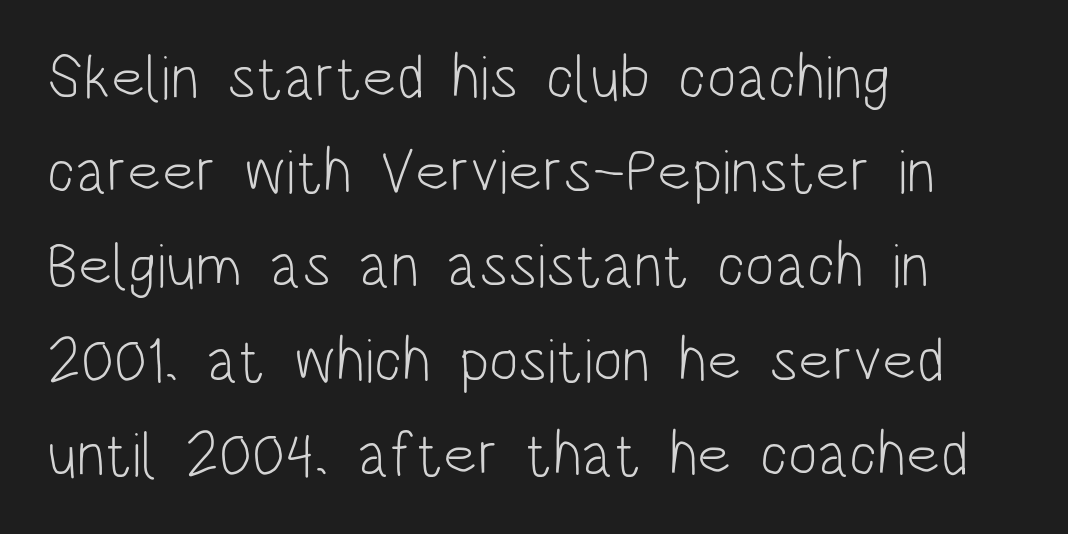
Q: Is the text bold? A: No.
Q: Is the text italic (slanted)? A: No, it is upright.
Q: Is the typeface a serif or a sans-serif typeface? A: Sans-serif.
Q: Is the text underlined? A: No.
Q: How is the paragraph aligned? A: Left-aligned.
Q: Is the spacing between letters normal or unusually wide? A: Normal.
Q: Is the spacing between lines tight, normal or loose? A: Normal.
Q: Width (condensed, normal, or wide)? A: Condensed.
Q: Stroke contrast? A: Low.
Q: x-height? A: Large.
Q: Monospaced? A: No.
